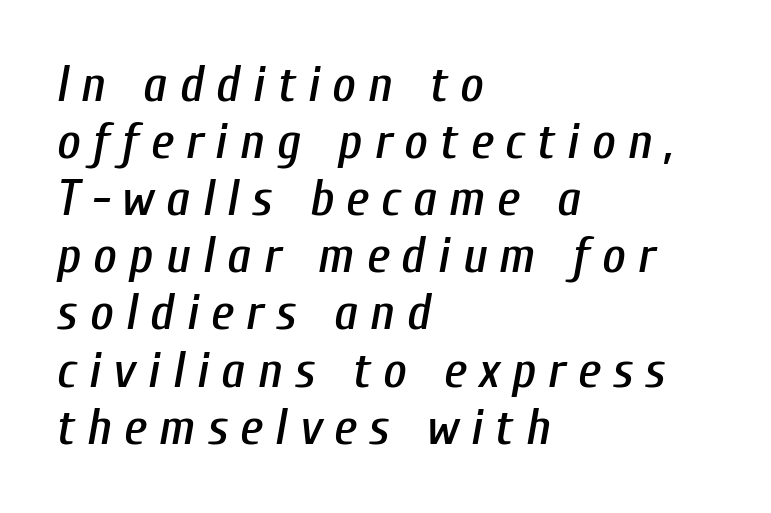
{"italic": "yes", "lean": "right", "slant_degrees": 10, "width": "condensed", "stroke_contrast": "low", "x_height": "medium", "monospaced": "no", "underline": "no", "align": "left", "line_spacing": "tight", "line_spacing_ratio": 1.12, "letter_spacing": "wide", "letter_spacing_em": 0.24, "glyph_px": 51}
